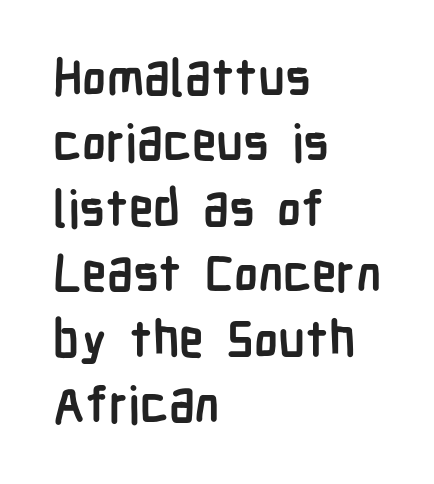
The image shows 50 px semibold, condensed sans-serif type, upright; set left-aligned, normal line spacing (1.31x), normal letter spacing, not underlined; low stroke contrast and a medium x-height.
